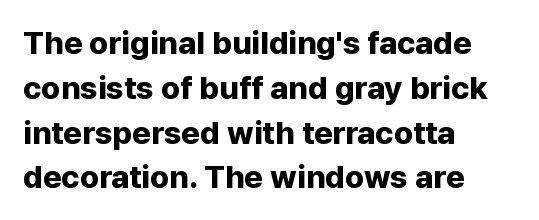
The image shows 32 px bold sans-serif type, upright; set left-aligned, normal line spacing (1.4x), normal letter spacing, not underlined; low stroke contrast and a medium x-height.
